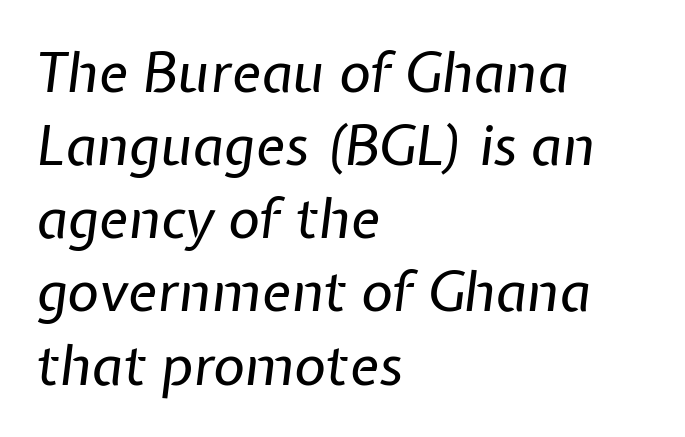
Baseline-to-baseline distance is the conventional proportion of letter height. Tracking value appears to be zero — textbook default spacing. A typesetter would call this proportional, since set widths differ per character. The text block is weighted toward the left margin, trailing off unevenly rightward.
